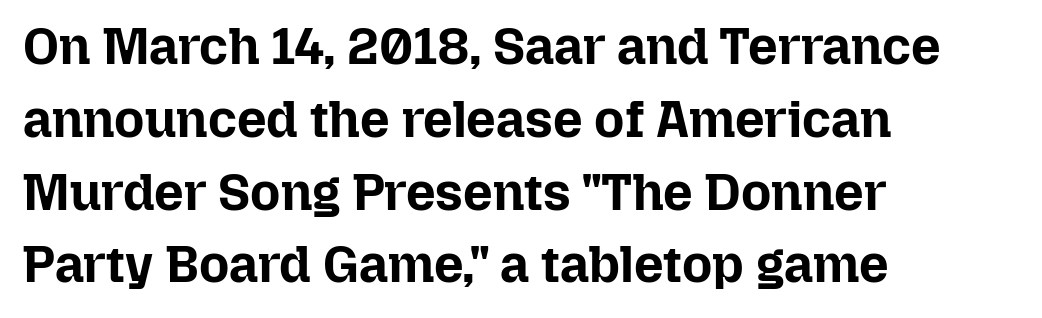
Q: Is the text bold? A: Yes.
Q: Is the text italic (slanted)? A: No, it is upright.
Q: Is the text underlined? A: No.
Q: How is the paragraph aligned? A: Left-aligned.
Q: Is the spacing between letters normal or unusually wide? A: Normal.
Q: Is the spacing between lines tight, normal or loose? A: Normal.
Q: Width (condensed, normal, or wide)? A: Normal.
Q: Stroke contrast? A: Low.
Q: x-height? A: Medium.
Q: Monospaced? A: No.
